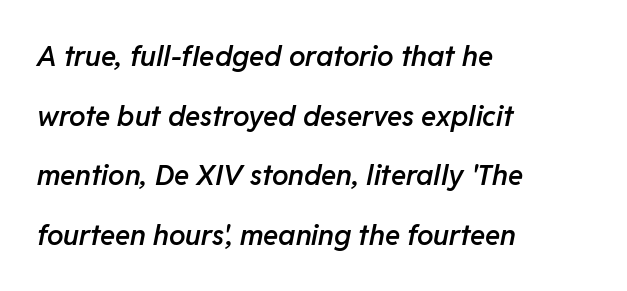
Reading down the column, the eye jumps a long way to each next line. The rendering uses natural spacing where letterforms have individual widths. Emphasis-style slanted type is in use. These lines keep a tight, regular rhythm from letter to letter. Layout note: lines flush left. Check the space under the baseline: it is left empty.
